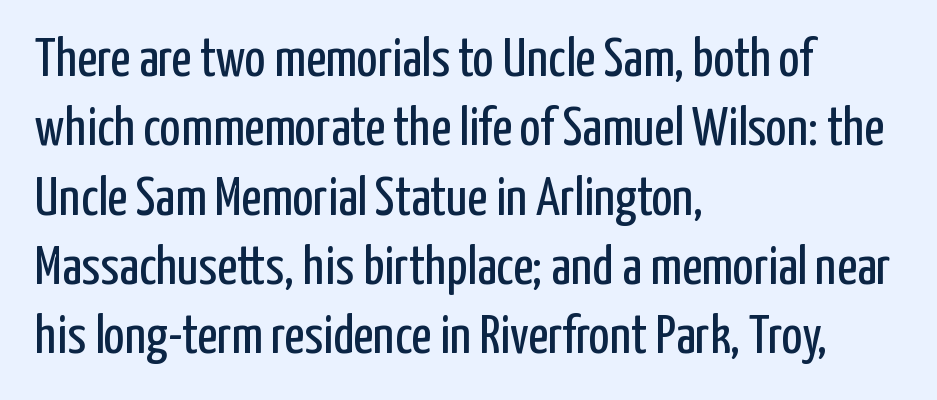
Q: Is the text bold? A: No.
Q: Is the text italic (slanted)? A: No, it is upright.
Q: Is the typeface a serif or a sans-serif typeface? A: Sans-serif.
Q: Is the text underlined? A: No.
Q: How is the paragraph aligned? A: Left-aligned.
Q: Is the spacing between letters normal or unusually wide? A: Normal.
Q: Is the spacing between lines tight, normal or loose? A: Normal.
Q: Width (condensed, normal, or wide)? A: Condensed.
Q: Stroke contrast? A: Low.
Q: x-height? A: Medium.
Q: Monospaced? A: No.
